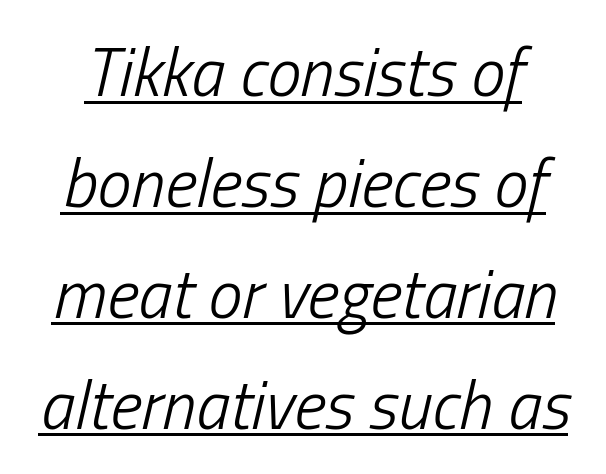
The image shows 68 px light, condensed type, italic (leaning right); set centered, normal line spacing (1.63x), normal letter spacing, underlined; low stroke contrast and a medium x-height.
